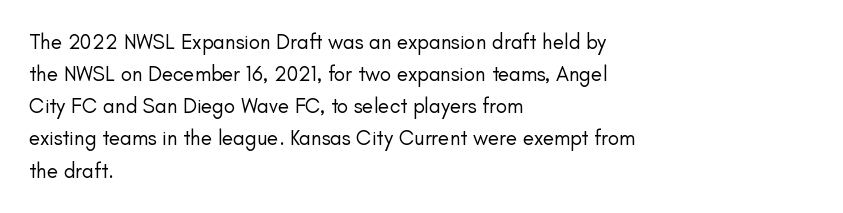
Q: Is the text bold? A: No.
Q: Is the text italic (slanted)? A: No, it is upright.
Q: Is the text underlined? A: No.
Q: How is the paragraph aligned? A: Left-aligned.
Q: Is the spacing between letters normal or unusually wide? A: Normal.
Q: Is the spacing between lines tight, normal or loose? A: Normal.
